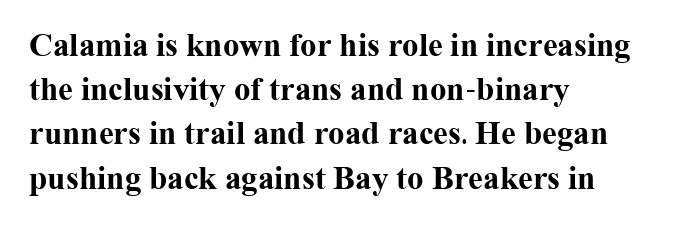
{"serif": "yes", "italic": "no", "bold": "yes", "weight": "bold", "width": "normal", "stroke_contrast": "medium", "x_height": "medium", "monospaced": "no", "underline": "no", "align": "left", "line_spacing": "normal", "line_spacing_ratio": 1.34, "letter_spacing": "normal", "letter_spacing_em": 0.0, "glyph_px": 33}
